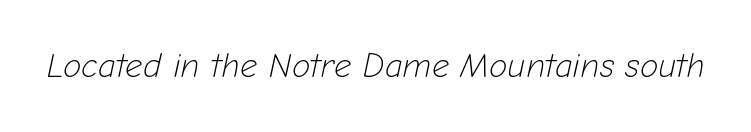
The image shows 34 px light type, italic (leaning right); set normal letter spacing, not underlined; low stroke contrast and a medium x-height.
